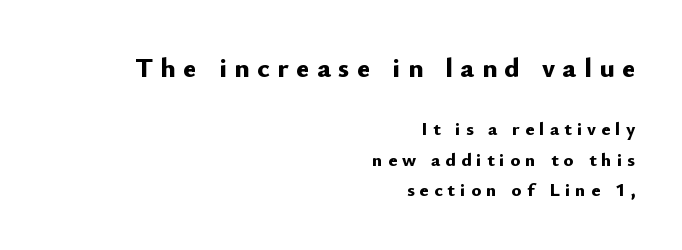
Q: Is the text bold? A: Yes.
Q: Is the text italic (slanted)? A: No, it is upright.
Q: Is the typeface a serif or a sans-serif typeface? A: Sans-serif.
Q: Is the text underlined? A: No.
Q: How is the paragraph aligned? A: Right-aligned.
Q: Is the spacing between letters normal or unusually wide? A: Unusually wide.
Q: Is the spacing between lines tight, normal or loose? A: Normal.
Q: Which block of text is set in a larger size, the first (top) or the second (bottom)? A: The first (top) one.
Q: Width (condensed, normal, or wide)? A: Normal.
Q: Stroke contrast? A: Low.
Q: x-height? A: Small.
Q: Monospaced? A: No.
